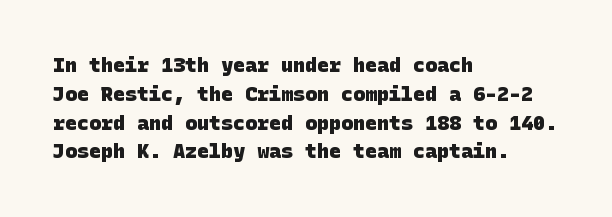
Q: Is the text bold? A: Yes.
Q: Is the text underlined? A: No.
Q: How is the paragraph aligned? A: Left-aligned.
Q: Is the spacing between letters normal or unusually wide? A: Normal.
Q: Is the spacing between lines tight, normal or loose? A: Normal.
